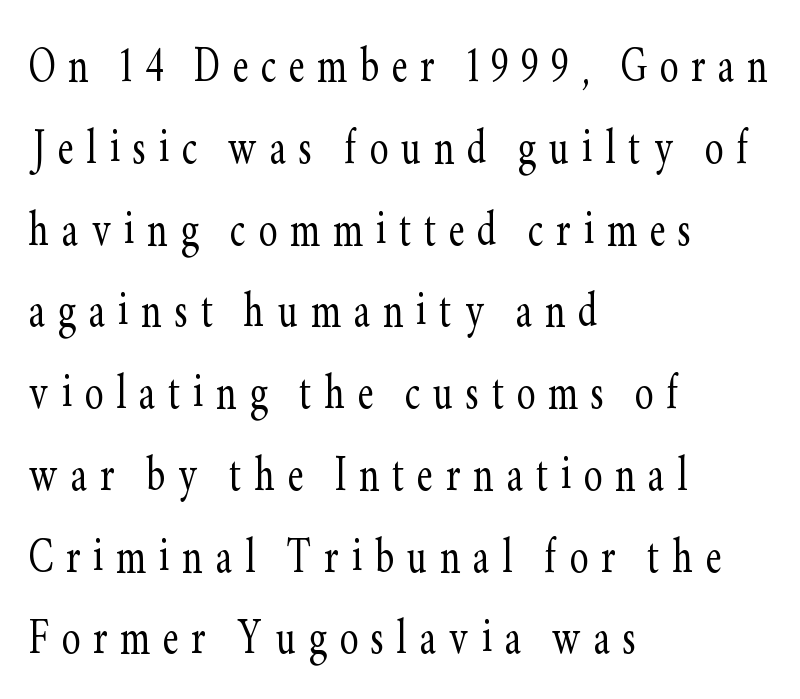
The image shows 56 px light, condensed serif type, upright; set left-aligned, normal line spacing (1.46x), unusually wide letter spacing (+0.23 em), not underlined; low stroke contrast and a small x-height.
